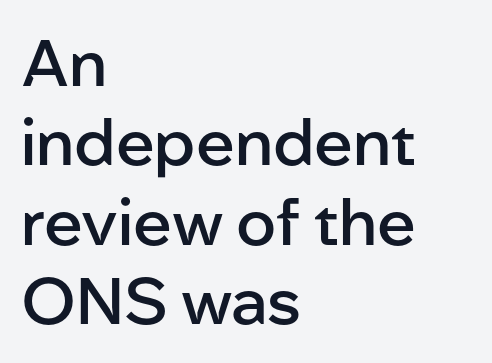
The image shows 64 px semibold sans-serif type, upright; set left-aligned, line spacing 1.24x, normal letter spacing, not underlined; low stroke contrast and a medium x-height.
